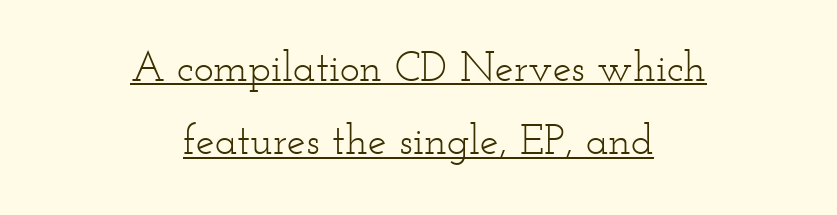
Each line is balanced around a shared central axis. There is no visible air inserted between adjacent glyphs. The letters advance in unequal steps, a hallmark of proportional type. Typographically, this falls in the serif category.
